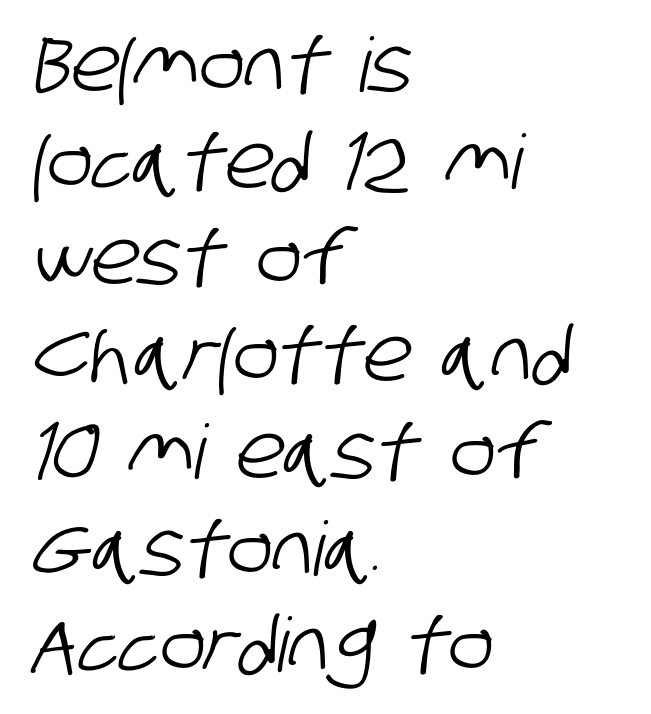
Q: Is the typeface a serif or a sans-serif typeface? A: Sans-serif.
Q: Is the text underlined? A: No.
Q: How is the paragraph aligned? A: Left-aligned.
Q: Is the spacing between letters normal or unusually wide? A: Normal.
Q: Is the spacing between lines tight, normal or loose? A: Normal.
Q: Width (condensed, normal, or wide)? A: Condensed.
Q: Stroke contrast? A: Low.
Q: x-height? A: Large.
Q: Monospaced? A: No.
